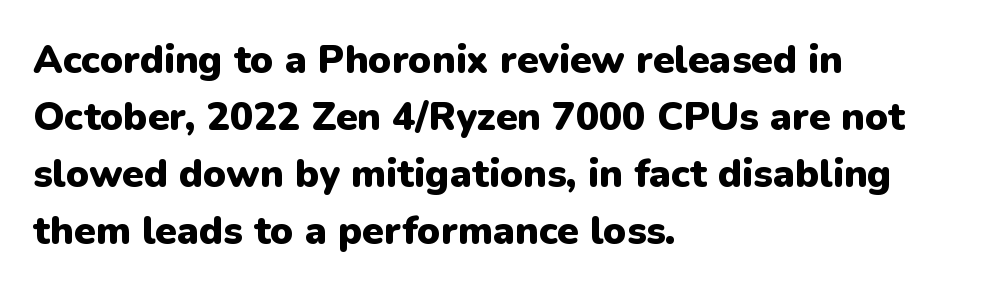
A normal amount of white space separates one row of letters from the next. Lines of text with bare space underneath. The passage shown is typeset with a sans-serif family. Letter spacing: default. A classic flush-left, rag-right setting is used for this passage. Every stem runs plumb, perpendicular to the baseline.
